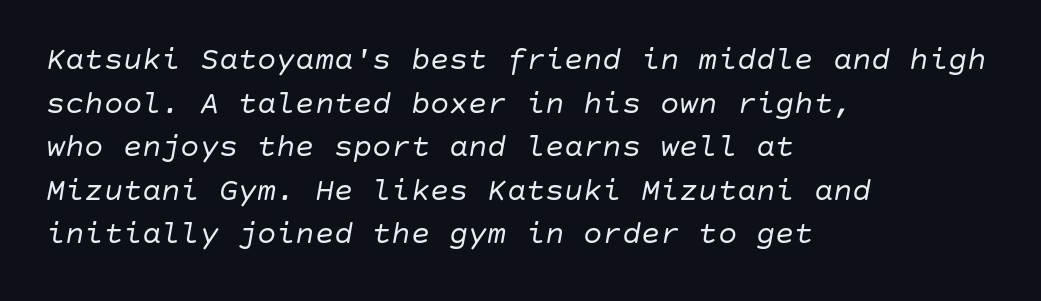
The image shows 32 px regular-weight type, italic (leaning right); set left-aligned, normal line spacing (1.36x), normal letter spacing, not underlined; low stroke contrast and a large x-height.
